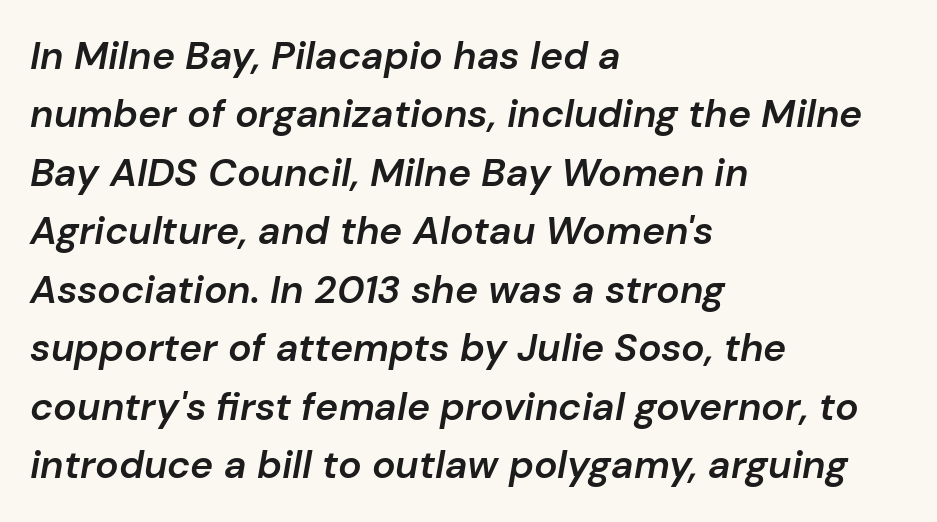
The setting favours the left margin, as ordinary paragraphs usually do. This sample has the flowing, uneven cadence of proportional lettering. Emphasis-style slanted type is in use. Just letters on the line, the space beneath them empty. Compared with typical body copy, the letter spacing here is the same.
